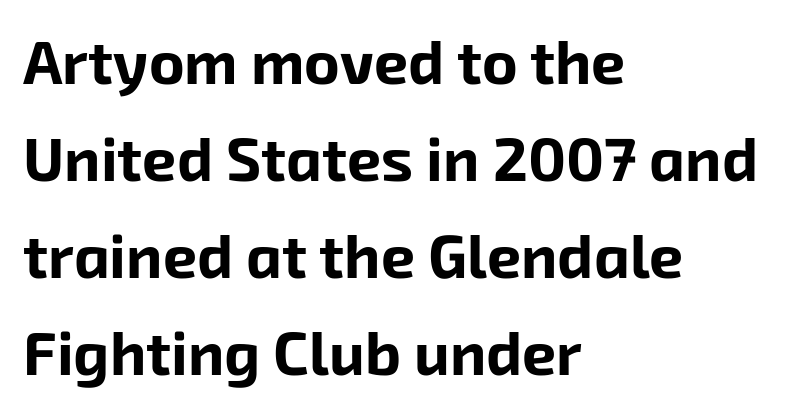
The image shows 61 px bold sans-serif type; set left-aligned, normal line spacing (1.59x), normal letter spacing, not underlined; low stroke contrast and a medium x-height.
